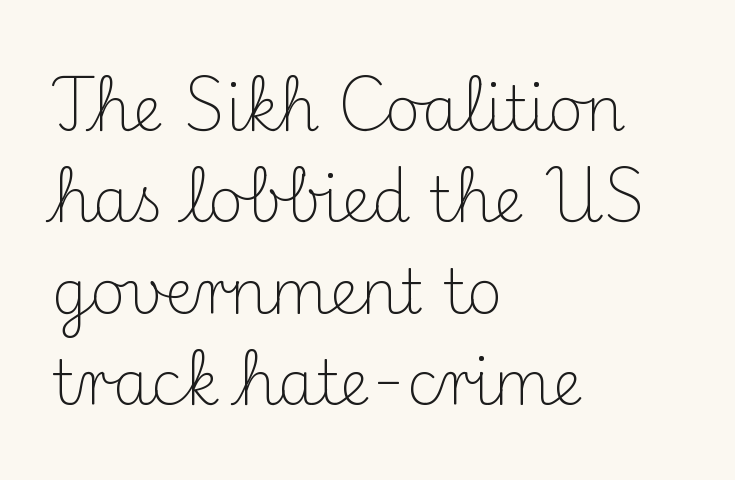
The cut favours lightness, reaching ordinary text weight at its darkest. The zone under the glyphs is completely vacant. I'd call this a serif setting — the letters wear small feet. The specimen reads as upright at a glance. Do the characters align in a grid? No, the font is proportional. Quick note: interline space is typical.
